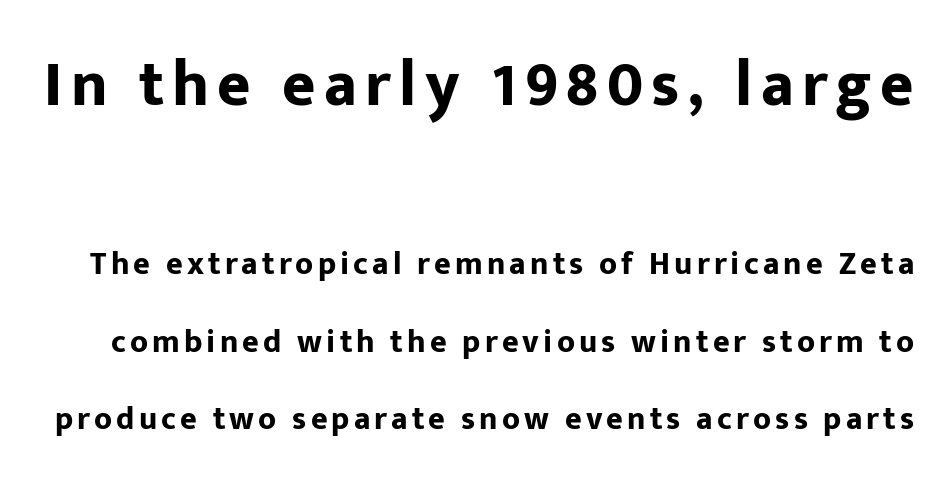
{"serif": "no", "italic": "no", "bold": "yes", "weight": "bold", "width": "normal", "stroke_contrast": "low", "x_height": "medium", "monospaced": "no", "underline": "no", "line_spacing": "loose", "line_spacing_ratio": 2.41, "larger_block": "first", "size_ratio": 2.0, "glyph_px": 64}
